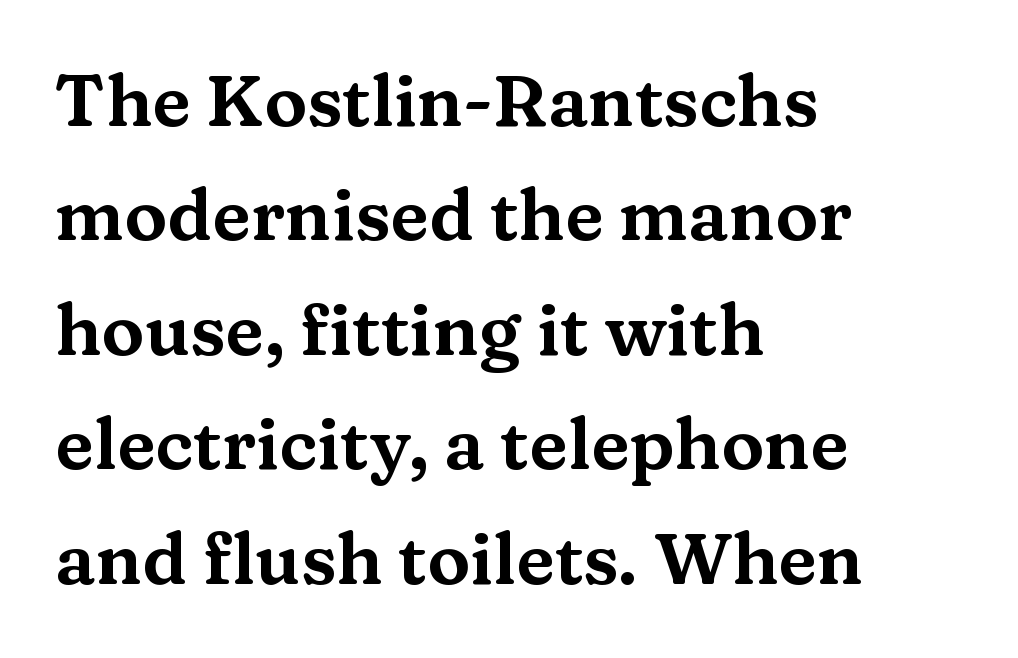
The rendering uses natural spacing where letterforms have individual widths. These lines sit exactly where default settings would place them. The paragraph shown leans on its left margin. Are there feet on the stems? There are — it's a serif. The letters sit at their default tracking, neither squeezed nor spread.
